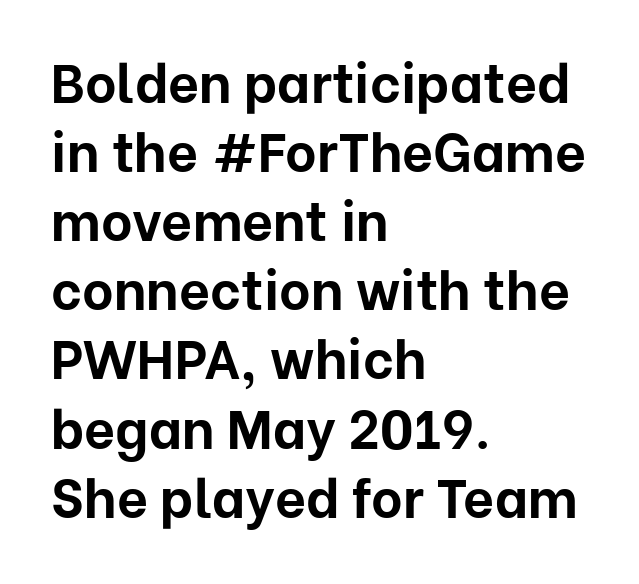
This is sans-serif lettering, the kind often seen on screens and signage. The font is running at its bold setting. The font's upright variant was chosen for this text. Varying glyph widths throughout — classic text-font behaviour.
